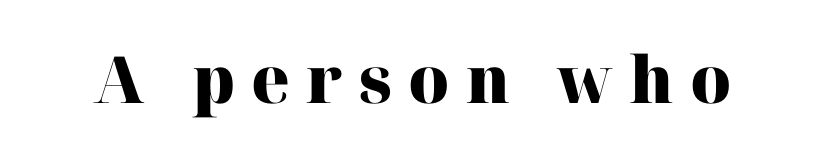
Plenty of ink on the page — the face is bold. Beneath every word, the page is bare. In terms of posture, this sample is upright. The letters advance in unequal steps, a hallmark of proportional type.
